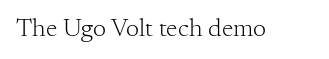
The image shows 26 px text type, upright; set normal letter spacing, not underlined.
